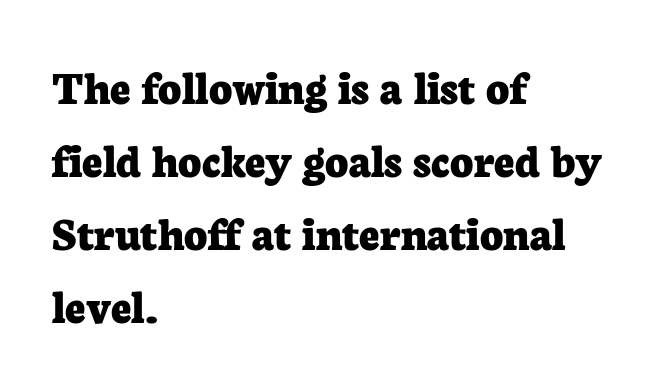
The image shows 50 px bold serif type, upright; set left-aligned, normal line spacing (1.46x), normal letter spacing, not underlined; low stroke contrast and a medium x-height.
